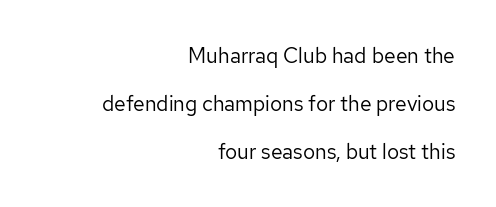
The image shows 21 px text type, upright; set right-aligned, loose line spacing (2.28x), normal letter spacing, not underlined.
